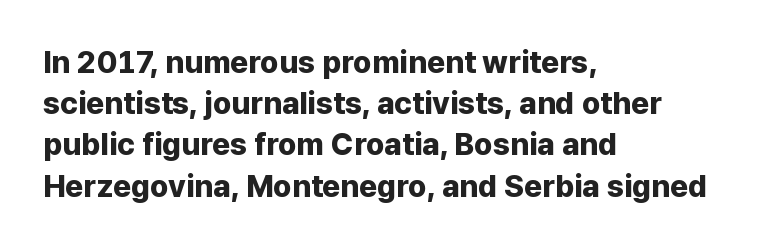
The image shows 31 px bold sans-serif type, upright; set left-aligned, normal line spacing (1.33x), normal letter spacing, not underlined; low stroke contrast and a medium x-height.
